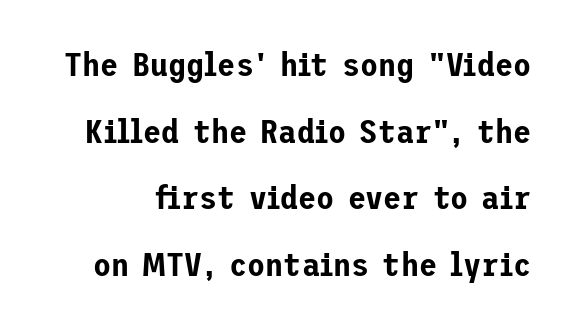
The image shows 33 px sans-serif type, upright; set loose line spacing (2.02x), normal letter spacing, not underlined; low stroke contrast and a medium x-height.
